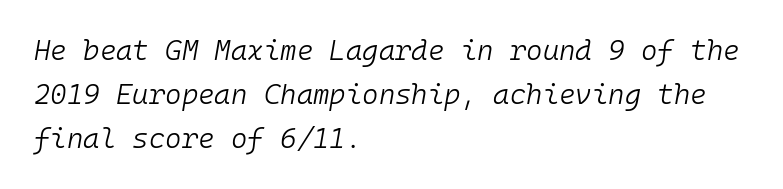
The image shows 28 px light type, italic (leaning right), monospaced; set left-aligned, normal line spacing (1.57x), normal letter spacing, not underlined; low stroke contrast and a medium x-height.
